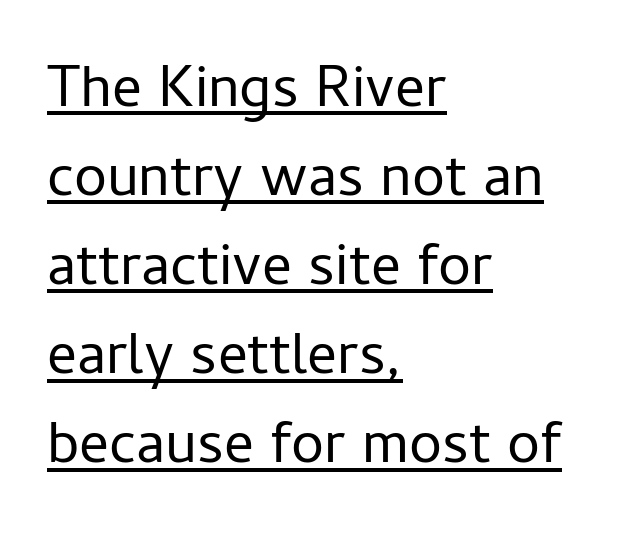
{"serif": "no", "italic": "no", "bold": "no", "weight": "regular", "width": "normal", "stroke_contrast": "low", "x_height": "medium", "monospaced": "no", "underline": "yes", "align": "left", "line_spacing": "normal", "line_spacing_ratio": 1.51, "letter_spacing": "normal", "letter_spacing_em": 0.0, "glyph_px": 59}
